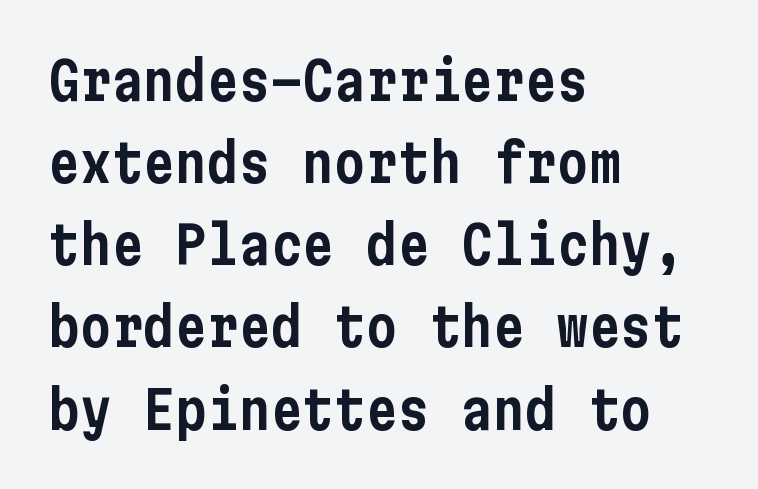
{"serif": "no", "italic": "no", "width": "condensed", "stroke_contrast": "low", "x_height": "medium", "underline": "no", "align": "left", "line_spacing": "normal", "line_spacing_ratio": 1.55, "letter_spacing": "normal", "letter_spacing_em": 0.0, "glyph_px": 53}
